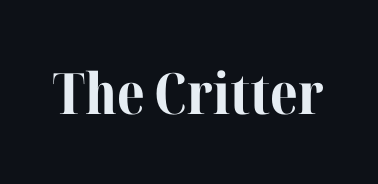
The image shows 57 px bold serif type, upright; set normal letter spacing, not underlined; medium stroke contrast and a medium x-height.
